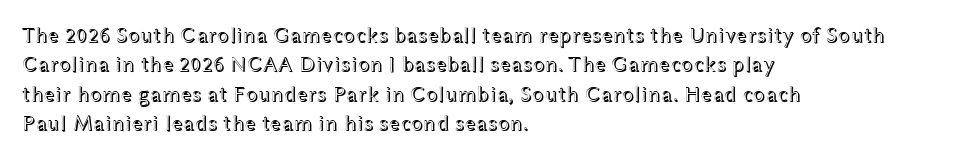
{"italic": "no", "underline": "no", "align": "left", "line_spacing": "normal", "line_spacing_ratio": 1.34, "letter_spacing": "normal", "letter_spacing_em": 0.0, "glyph_px": 22}
